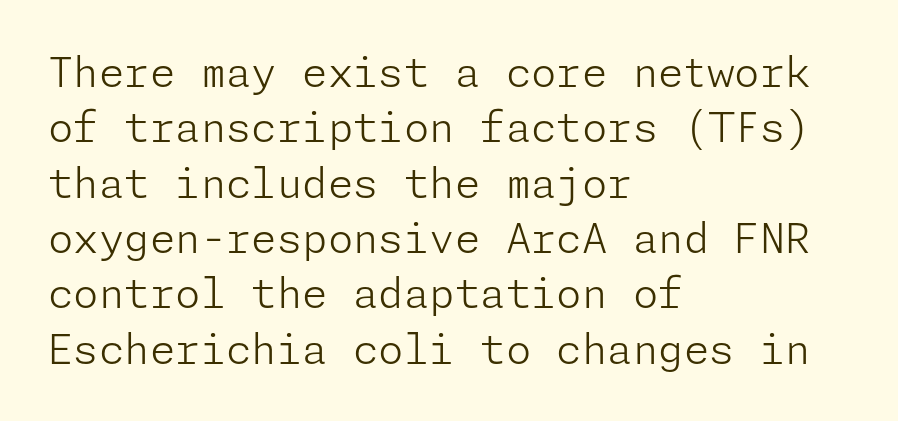
The image shows 41 px light sans-serif type, upright; set left-aligned, normal line spacing (1.35x), normal letter spacing, not underlined; low stroke contrast and a medium x-height.
